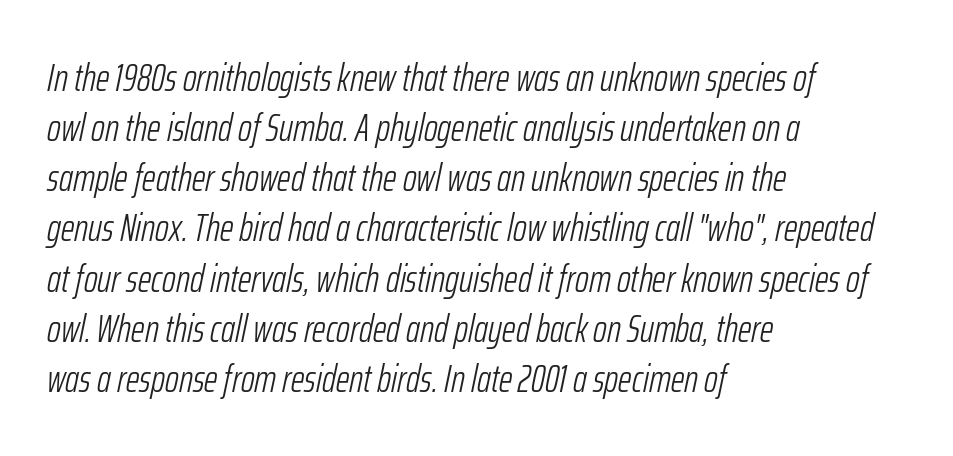
Q: Is the text bold? A: No.
Q: Is the text italic (slanted)? A: Yes, it leans right by about 12 degrees.
Q: Is the text underlined? A: No.
Q: How is the paragraph aligned? A: Left-aligned.
Q: Is the spacing between letters normal or unusually wide? A: Normal.
Q: Is the spacing between lines tight, normal or loose? A: Normal.
Q: Width (condensed, normal, or wide)? A: Condensed.
Q: Stroke contrast? A: Low.
Q: x-height? A: Medium.
Q: Monospaced? A: No.
